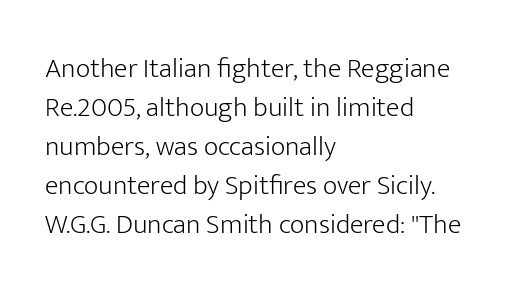
{"serif": "no", "italic": "no", "bold": "no", "weight": "light", "width": "normal", "stroke_contrast": "low", "x_height": "medium", "monospaced": "no", "underline": "no", "align": "left", "line_spacing": "normal", "line_spacing_ratio": 1.39, "letter_spacing": "normal", "letter_spacing_em": 0.0, "glyph_px": 28}
